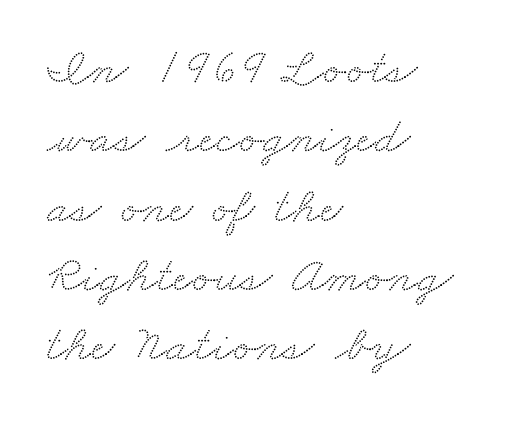
The image shows 51 px wide serif type; set left-aligned, normal line spacing (1.36x), normal letter spacing, not underlined; medium stroke contrast and a small x-height.
